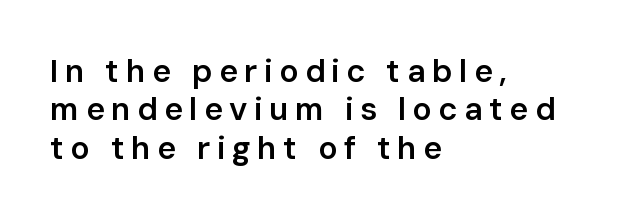
Q: Is the text bold? A: Semi-bold.
Q: Is the text italic (slanted)? A: No, it is upright.
Q: Is the typeface a serif or a sans-serif typeface? A: Sans-serif.
Q: Is the text underlined? A: No.
Q: How is the paragraph aligned? A: Left-aligned.
Q: Is the spacing between letters normal or unusually wide? A: Unusually wide.
Q: Width (condensed, normal, or wide)? A: Normal.
Q: Stroke contrast? A: Low.
Q: x-height? A: Medium.
Q: Monospaced? A: No.
